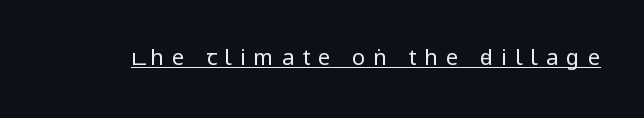
Nope, not italic — everything's standing straight. No extra ink here — the face is not bold. Loose tracking; the words dissolve into strings of separated letters. Notice how a bar underscores the lettering throughout.
